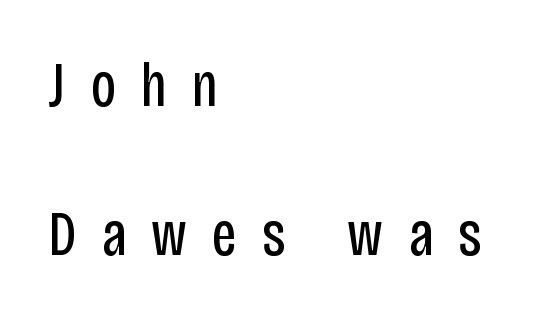
Font category for this specimen: sans-serif. Check the space under the baseline: it is left empty. Varying glyph widths throughout — classic text-font behaviour. Leading is clearly above the norm, producing a sparse column.
